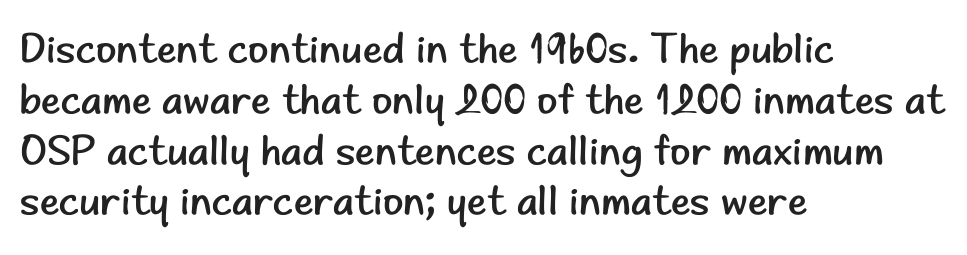
Q: Is the text bold? A: No.
Q: Is the text italic (slanted)? A: No, it is upright.
Q: Is the typeface a serif or a sans-serif typeface? A: Sans-serif.
Q: Is the text underlined? A: No.
Q: How is the paragraph aligned? A: Left-aligned.
Q: Is the spacing between letters normal or unusually wide? A: Normal.
Q: Width (condensed, normal, or wide)? A: Normal.
Q: Stroke contrast? A: Low.
Q: x-height? A: Small.
Q: Monospaced? A: No.
